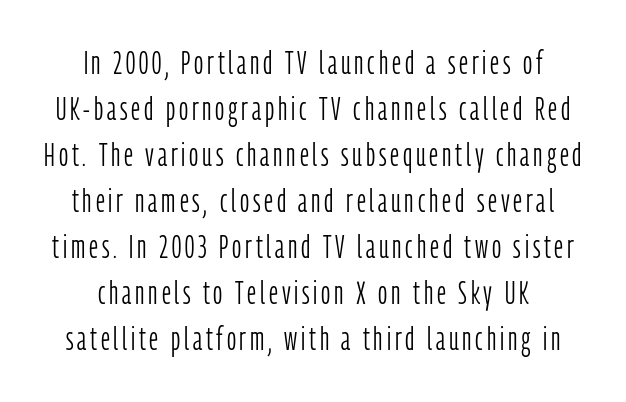
Q: Is the text bold? A: No.
Q: Is the text italic (slanted)? A: No, it is upright.
Q: Is the typeface a serif or a sans-serif typeface? A: Sans-serif.
Q: Is the text underlined? A: No.
Q: Is the spacing between lines tight, normal or loose? A: Normal.
Q: Width (condensed, normal, or wide)? A: Condensed.
Q: Stroke contrast? A: Low.
Q: x-height? A: Medium.
Q: Monospaced? A: No.
